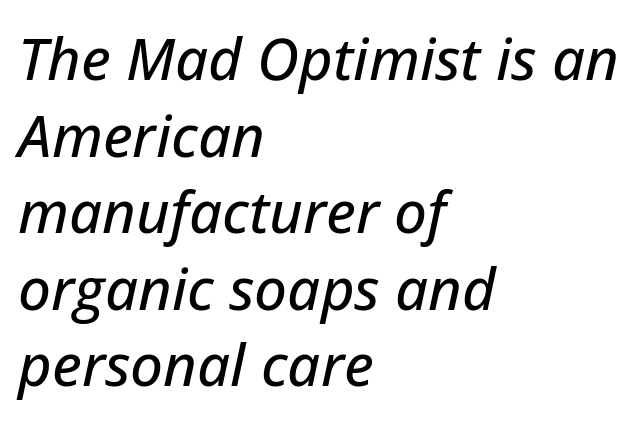
{"italic": "yes", "lean": "right", "slant_degrees": 12, "width": "normal", "stroke_contrast": "low", "x_height": "medium", "monospaced": "no", "underline": "no", "align": "left", "line_spacing": "normal", "line_spacing_ratio": 1.32, "letter_spacing": "normal", "letter_spacing_em": 0.0, "glyph_px": 58}
